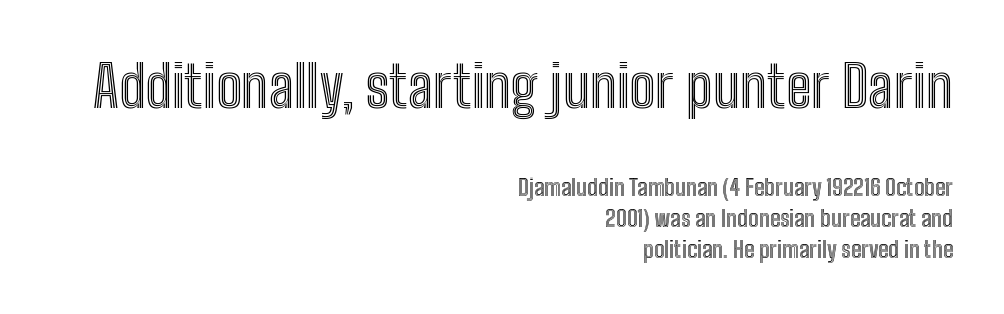
{"italic": "no", "width": "condensed", "x_height": "medium", "monospaced": "no", "underline": "no", "align": "right", "line_spacing": "normal", "line_spacing_ratio": 1.34, "letter_spacing": "normal", "letter_spacing_em": 0.0, "larger_block": "first", "size_ratio": 2.48, "glyph_px": 57}
